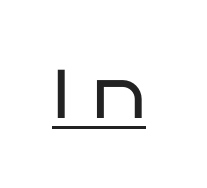
{"serif": "no", "italic": "no", "bold": "no", "weight": "regular", "width": "wide", "stroke_contrast": "low", "x_height": "large", "monospaced": "no", "underline": "yes", "letter_spacing": "wide", "letter_spacing_em": 0.31, "glyph_px": 69}
